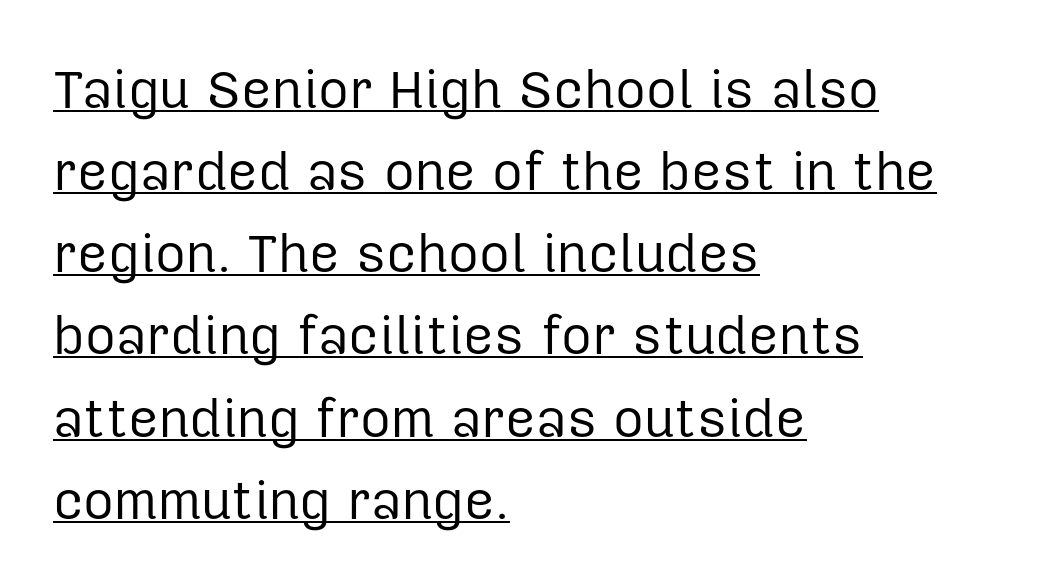
The specimen includes a rule beneath the text block's lines. Each new line begins a customary step beneath the previous one. This rendering leaves character spacing at its baseline value. Unbolded letterforms with no extra heft. The ragged edge is on the right, which tells us the setting is flush left. The characters display no serif detailing; their extremities are plain.
